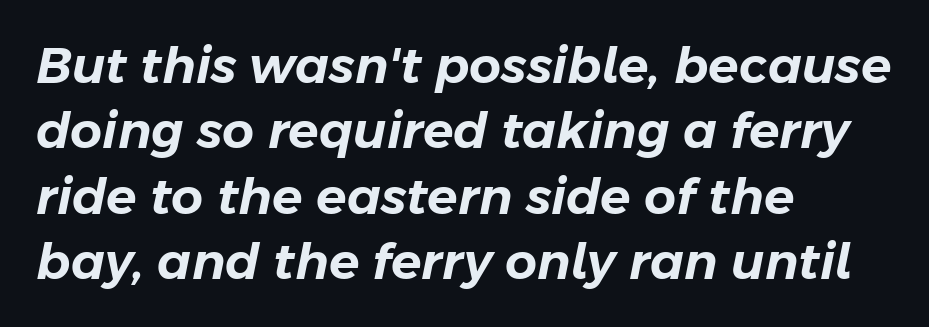
Q: Is the text italic (slanted)? A: Yes, it leans right by about 11 degrees.
Q: Is the text underlined? A: No.
Q: How is the paragraph aligned? A: Left-aligned.
Q: Is the spacing between letters normal or unusually wide? A: Normal.
Q: Is the spacing between lines tight, normal or loose? A: Normal.
Q: Width (condensed, normal, or wide)? A: Normal.
Q: Stroke contrast? A: Low.
Q: x-height? A: Medium.
Q: Monospaced? A: No.
